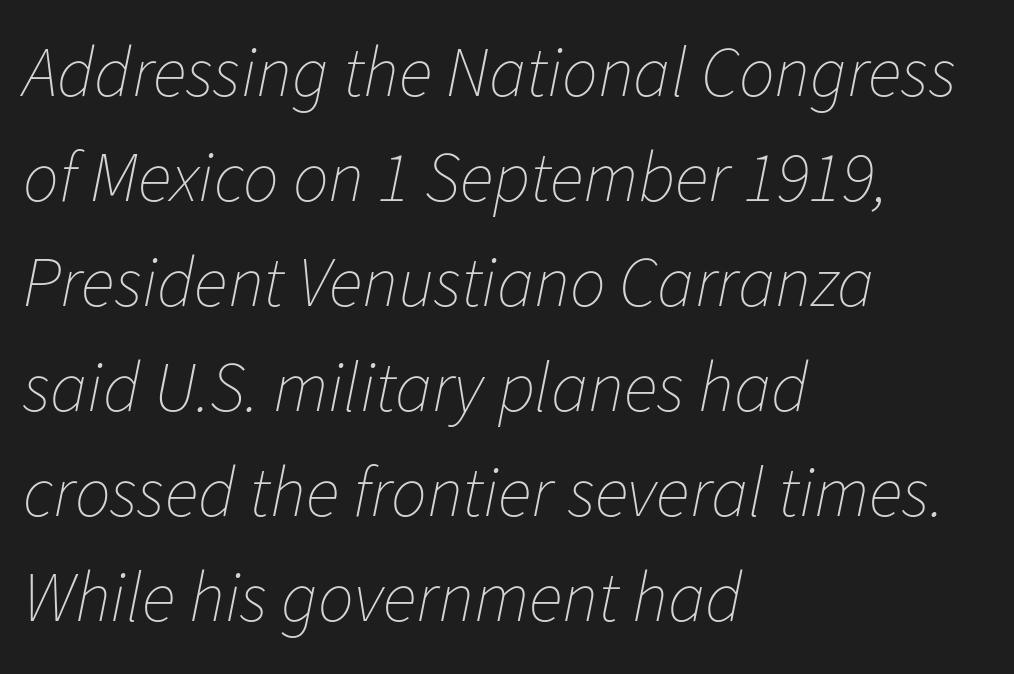
Q: Is the text bold? A: No.
Q: Is the text italic (slanted)? A: Yes, it leans right by about 11 degrees.
Q: Is the text underlined? A: No.
Q: How is the paragraph aligned? A: Left-aligned.
Q: Is the spacing between letters normal or unusually wide? A: Normal.
Q: Is the spacing between lines tight, normal or loose? A: Normal.
Q: Width (condensed, normal, or wide)? A: Normal.
Q: Stroke contrast? A: Low.
Q: x-height? A: Medium.
Q: Monospaced? A: No.
